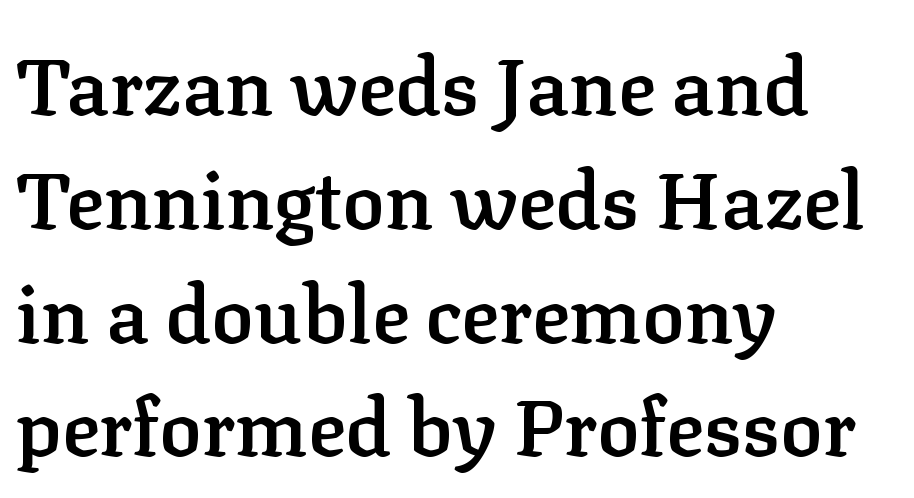
Underline: absent. Every character sits straight up, as roman type does. Visually the block forms a straight wall on the left and a jagged coastline on the right. Honestly, the letter spacing is just normal — you wouldn't notice it.
